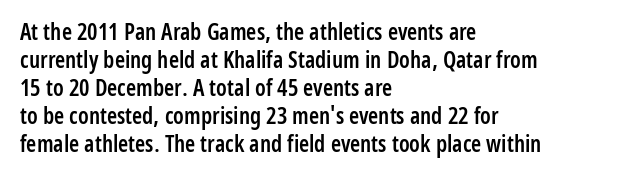
Q: Is the text bold? A: Semi-bold.
Q: Is the text italic (slanted)? A: No, it is upright.
Q: Is the text underlined? A: No.
Q: How is the paragraph aligned? A: Left-aligned.
Q: Is the spacing between letters normal or unusually wide? A: Normal.
